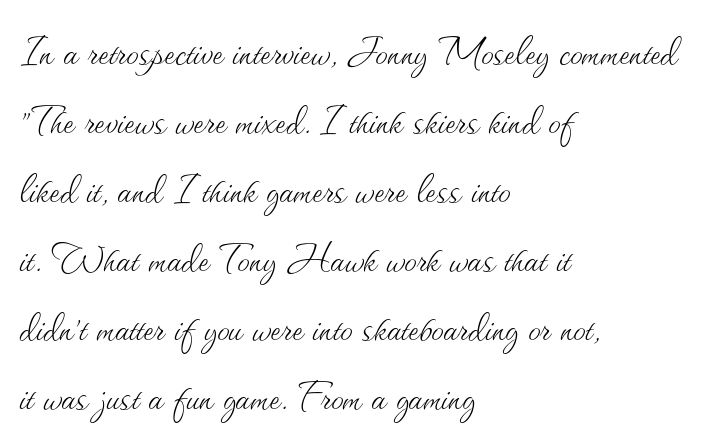
Which margin do the lines hug? The left one — the right edge is uneven. Do the characters align in a grid? No, the font is proportional. The string is rendered with underlining switched off. Bold? No — there's no thickening of the strokes.
